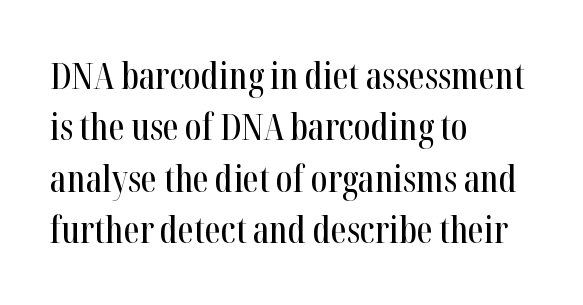
The image shows 36 px condensed serif type, upright; set left-aligned, normal line spacing (1.43x), normal letter spacing, not underlined; high stroke contrast and a medium x-height.
